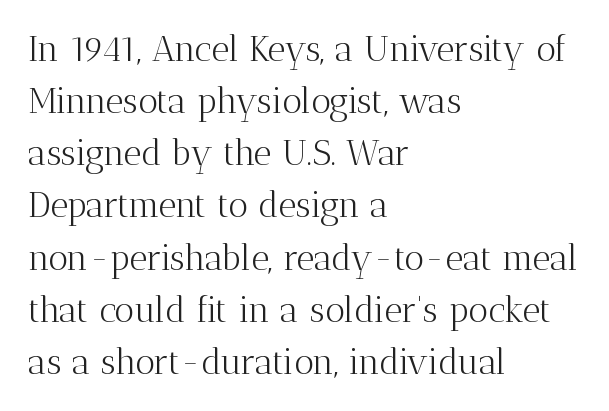
Q: Is the text bold? A: No.
Q: Is the text italic (slanted)? A: No, it is upright.
Q: Is the typeface a serif or a sans-serif typeface? A: Serif.
Q: Is the text underlined? A: No.
Q: How is the paragraph aligned? A: Left-aligned.
Q: Is the spacing between letters normal or unusually wide? A: Normal.
Q: Is the spacing between lines tight, normal or loose? A: Normal.
Q: Width (condensed, normal, or wide)? A: Normal.
Q: Stroke contrast? A: Medium.
Q: x-height? A: Medium.
Q: Monospaced? A: No.
